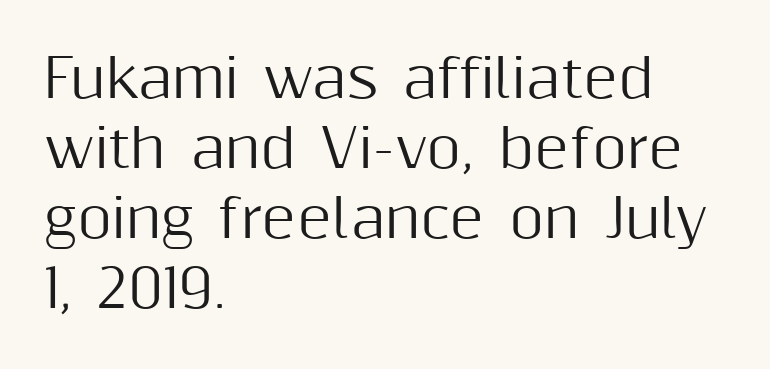
Q: Is the text italic (slanted)? A: No, it is upright.
Q: Is the typeface a serif or a sans-serif typeface? A: Sans-serif.
Q: Is the text underlined? A: No.
Q: How is the paragraph aligned? A: Left-aligned.
Q: Is the spacing between letters normal or unusually wide? A: Normal.
Q: Is the spacing between lines tight, normal or loose? A: Normal.
Q: Width (condensed, normal, or wide)? A: Normal.
Q: Stroke contrast? A: Medium.
Q: x-height? A: Medium.
Q: Monospaced? A: No.
